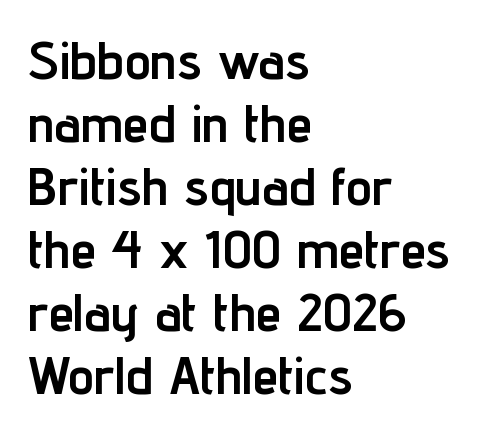
Rule under the text: the space is simply empty. If you drew a ruler down the left edge, every line would touch it. Strong, thick strokes mark this as bold type. The characters display no serif detailing; their extremities are plain.
